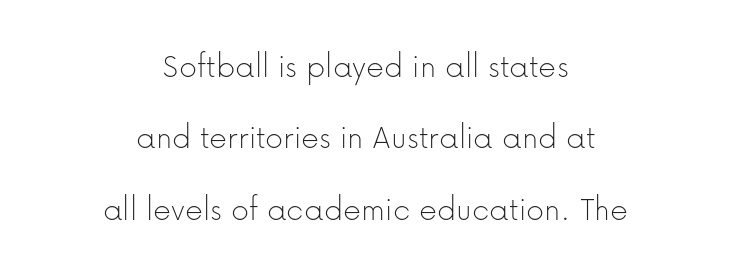
Q: Is the text bold? A: No.
Q: Is the text italic (slanted)? A: No, it is upright.
Q: Is the typeface a serif or a sans-serif typeface? A: Sans-serif.
Q: Is the text underlined? A: No.
Q: How is the paragraph aligned? A: Centered.
Q: Is the spacing between letters normal or unusually wide? A: Normal.
Q: Is the spacing between lines tight, normal or loose? A: Loose.
Q: Width (condensed, normal, or wide)? A: Normal.
Q: Stroke contrast? A: Low.
Q: x-height? A: Medium.
Q: Monospaced? A: No.
